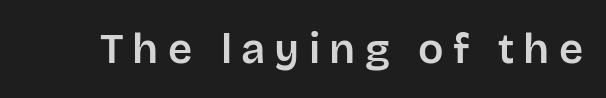
No word sits above an underline. Character widths vary here, with narrow letters taking less room than wide ones. A roman cut, with each character standing at attention. The letters carry no serifs — their stems end cleanly without finishing strokes.
